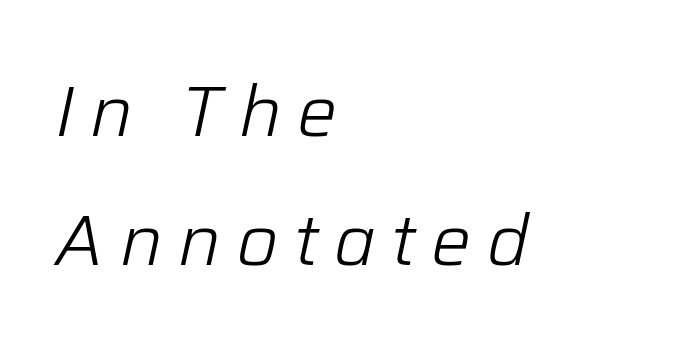
{"italic": "yes", "lean": "right", "slant_degrees": 12, "bold": "no", "weight": "light", "width": "normal", "stroke_contrast": "low", "x_height": "medium", "monospaced": "no", "underline": "no", "align": "left", "line_spacing_ratio": 1.81, "letter_spacing": "wide", "letter_spacing_em": 0.22, "glyph_px": 71}
